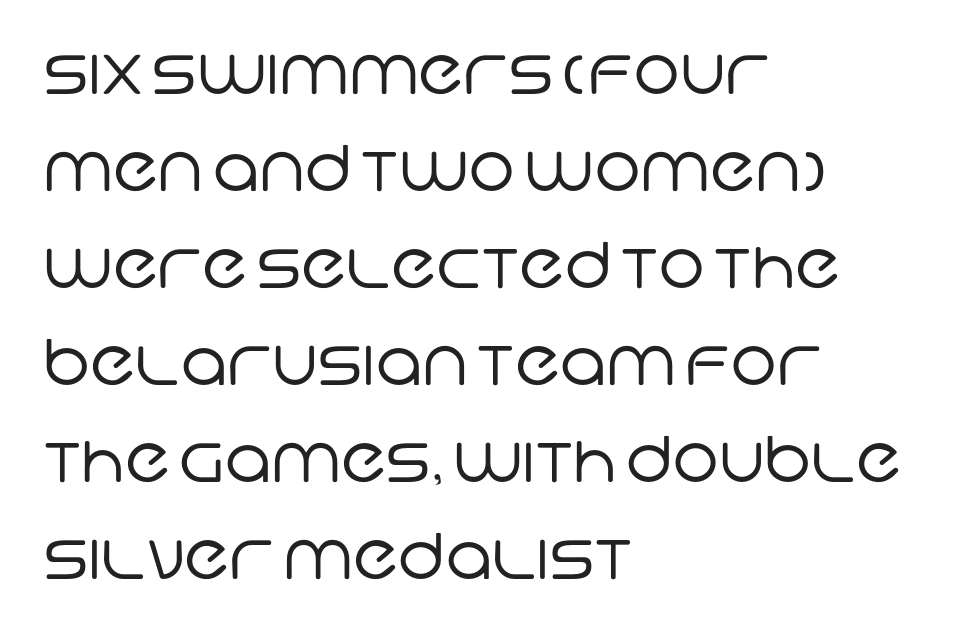
{"serif": "no", "bold": "no", "weight": "regular", "width": "normal", "stroke_contrast": "low", "x_height": "large", "monospaced": "no", "underline": "no", "align": "left", "line_spacing": "normal", "line_spacing_ratio": 1.54, "letter_spacing": "normal", "letter_spacing_em": 0.0, "glyph_px": 63}
